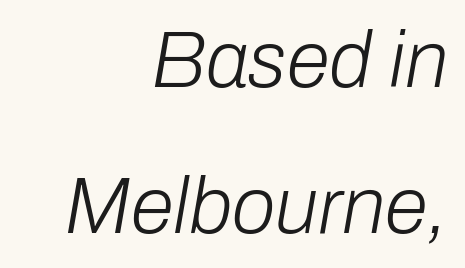
{"italic": "yes", "lean": "right", "slant_degrees": 10, "bold": "no", "weight": "light", "width": "normal", "stroke_contrast": "low", "x_height": "medium", "monospaced": "no", "underline": "no", "align": "right", "line_spacing_ratio": 1.85, "letter_spacing": "normal", "letter_spacing_em": 0.0, "glyph_px": 79}
